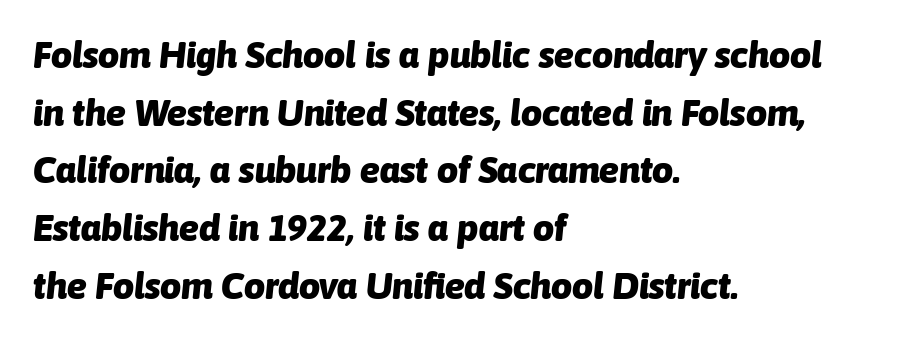
{"italic": "yes", "lean": "right", "slant_degrees": 6, "bold": "yes", "weight": "heavy", "width": "normal", "stroke_contrast": "low", "x_height": "medium", "monospaced": "no", "underline": "no", "align": "left", "line_spacing": "normal", "line_spacing_ratio": 1.56, "letter_spacing": "normal", "letter_spacing_em": 0.0, "glyph_px": 37}
